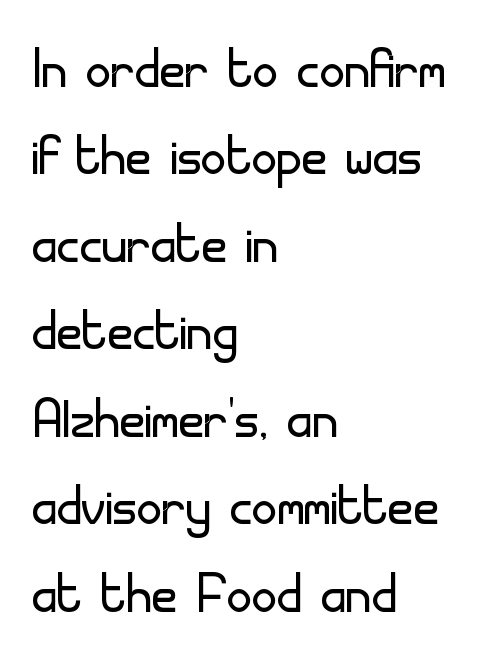
The image shows 70 px light sans-serif type, upright; set left-aligned, normal line spacing (1.25x), normal letter spacing, not underlined; low stroke contrast and a small x-height.
